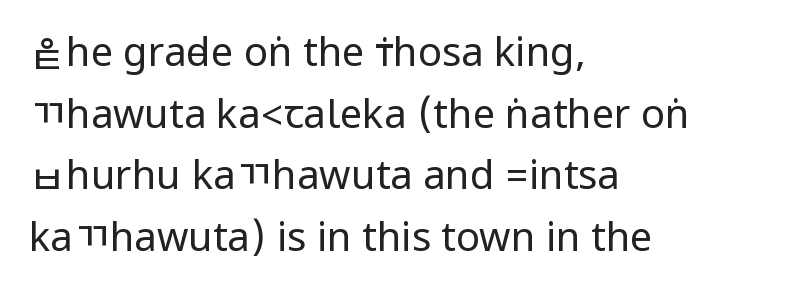
The image shows 40 px regular-weight, condensed sans-serif type, upright; set left-aligned, normal line spacing (1.54x), normal letter spacing, not underlined; low stroke contrast.
